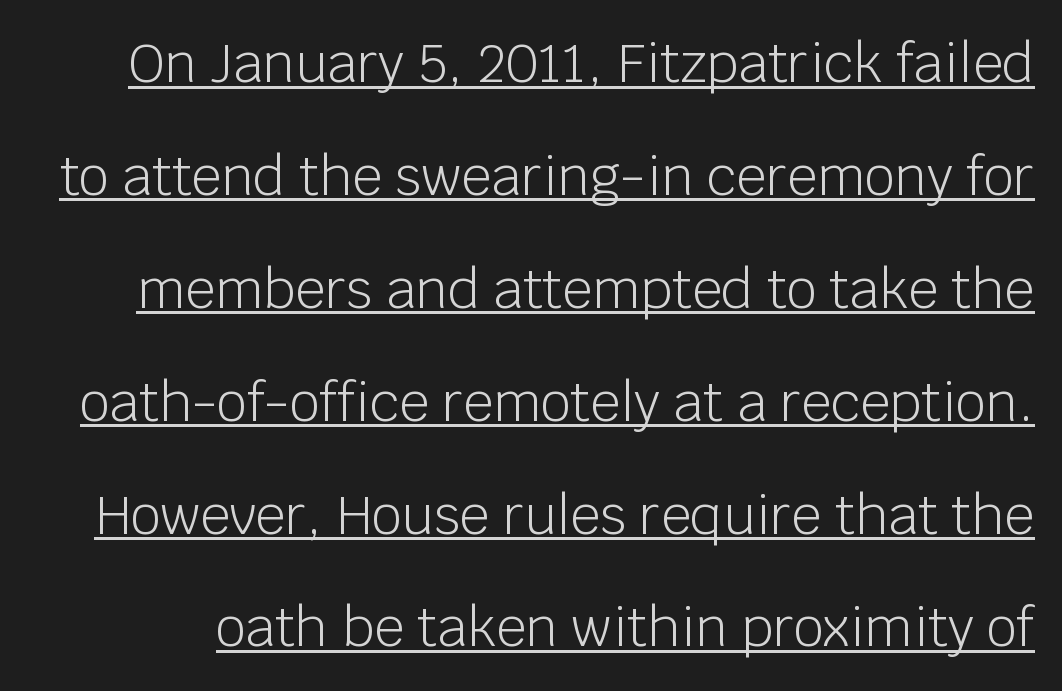
Q: Is the text bold? A: No.
Q: Is the text italic (slanted)? A: No, it is upright.
Q: Is the typeface a serif or a sans-serif typeface? A: Sans-serif.
Q: Is the text underlined? A: Yes.
Q: Is the spacing between letters normal or unusually wide? A: Normal.
Q: Is the spacing between lines tight, normal or loose? A: Loose.
Q: Width (condensed, normal, or wide)? A: Normal.
Q: Stroke contrast? A: Low.
Q: x-height? A: Large.
Q: Monospaced? A: No.
